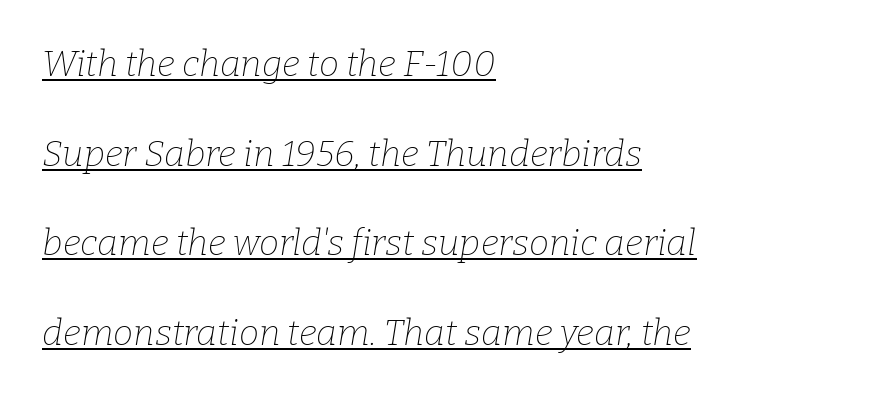
Compared with typical paragraphs, the rows here are farther apart. Spacing between characters is what you'd get straight out of the box. Spacing verdict: proportional, widths tailored to each character. You can tell it's italic because the verticals aren't actually vertical. A light-to-regular cut is what we see here.
